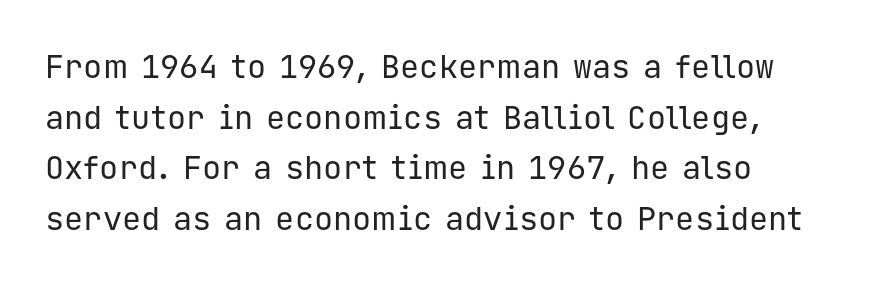
Q: Is the text bold? A: No.
Q: Is the text italic (slanted)? A: No, it is upright.
Q: Is the typeface a serif or a sans-serif typeface? A: Sans-serif.
Q: Is the text underlined? A: No.
Q: How is the paragraph aligned? A: Left-aligned.
Q: Is the spacing between letters normal or unusually wide? A: Normal.
Q: Is the spacing between lines tight, normal or loose? A: Normal.
Q: Width (condensed, normal, or wide)? A: Normal.
Q: Stroke contrast? A: Low.
Q: x-height? A: Medium.
Q: Monospaced? A: Yes.
